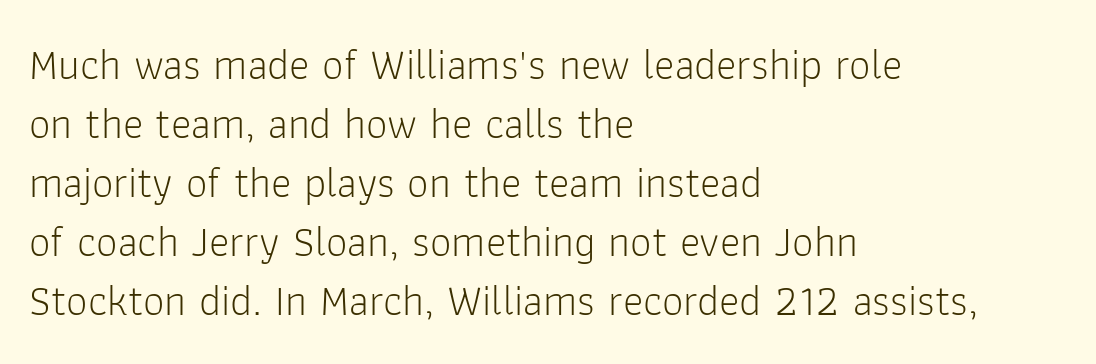
{"serif": "no", "italic": "no", "bold": "no", "weight": "light", "width": "normal", "stroke_contrast": "low", "x_height": "medium", "monospaced": "no", "underline": "no", "align": "left", "line_spacing": "normal", "line_spacing_ratio": 1.37, "letter_spacing": "normal", "letter_spacing_em": 0.0, "glyph_px": 43}
